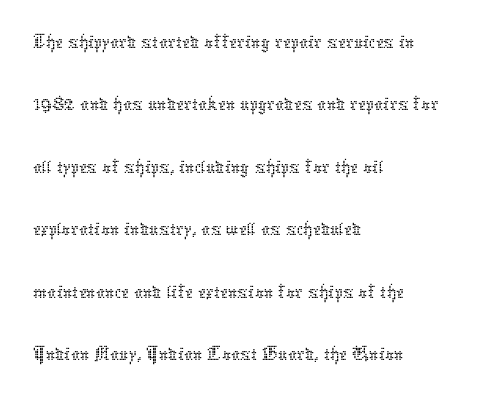
Here the designer chose a conventional face with non-uniform glyph widths. Every row of glyphs begins at an identical x-position on the left. Tall strokes in this sample are plumb rather than angled. Is there much room between lines? A standard amount, neither cramped nor airy. A clean baseline with only descenders dipping below it. The face looks like a standard text weight, possibly lighter.
